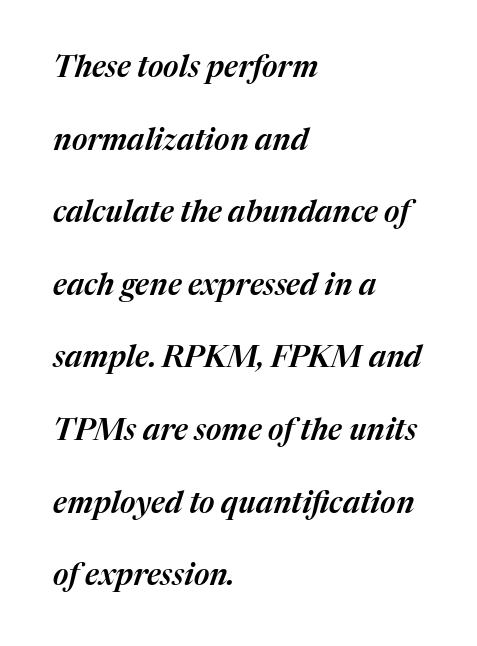
Visually the block forms a straight wall on the left and a jagged coastline on the right. The baseline area is clear. Character widths vary here, with narrow letters taking less room than wide ones. These lines stand farther apart than default settings would place them. Characters are canted at an angle relative to the baseline's perpendicular. These lines keep a tight, regular rhythm from letter to letter.
